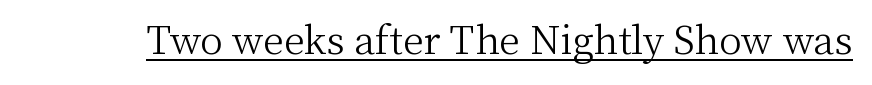
The image shows 38 px light serif type, upright; set normal letter spacing, underlined; medium stroke contrast and a medium x-height.
